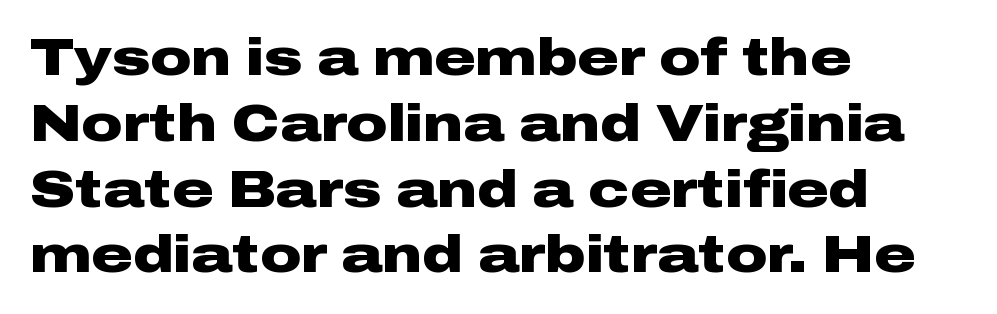
{"serif": "no", "italic": "no", "bold": "yes", "weight": "heavy", "width": "wide", "stroke_contrast": "low", "x_height": "medium", "monospaced": "no", "underline": "no", "align": "left", "line_spacing": "normal", "line_spacing_ratio": 1.29, "letter_spacing": "normal", "letter_spacing_em": 0.0, "glyph_px": 51}
